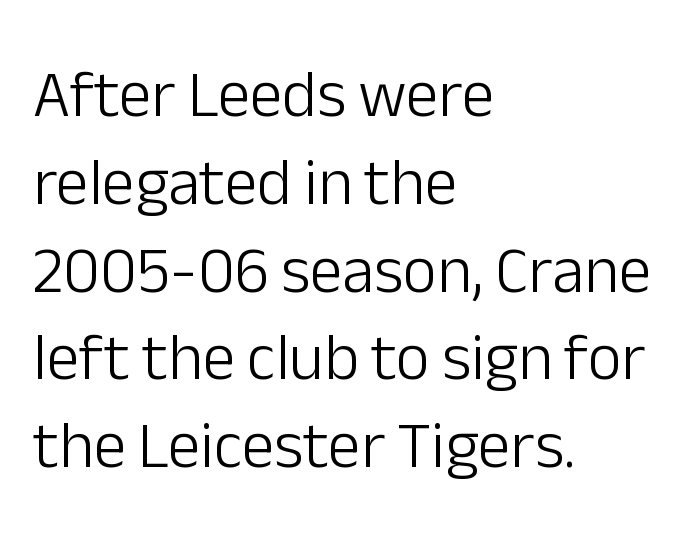
Q: Is the text bold? A: No.
Q: Is the text italic (slanted)? A: No, it is upright.
Q: Is the typeface a serif or a sans-serif typeface? A: Sans-serif.
Q: Is the text underlined? A: No.
Q: How is the paragraph aligned? A: Left-aligned.
Q: Is the spacing between letters normal or unusually wide? A: Normal.
Q: Is the spacing between lines tight, normal or loose? A: Normal.
Q: Width (condensed, normal, or wide)? A: Normal.
Q: Stroke contrast? A: Low.
Q: x-height? A: Medium.
Q: Monospaced? A: No.
